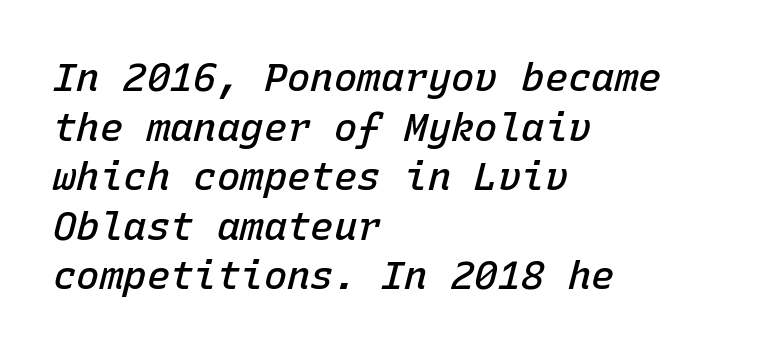
Here the designer chose a console-style face with uniform glyph widths. The passage shown has conventional tracking throughout. Line spacing here is normal. Weight: semibold (demi). Has an underline been added? It has not.
